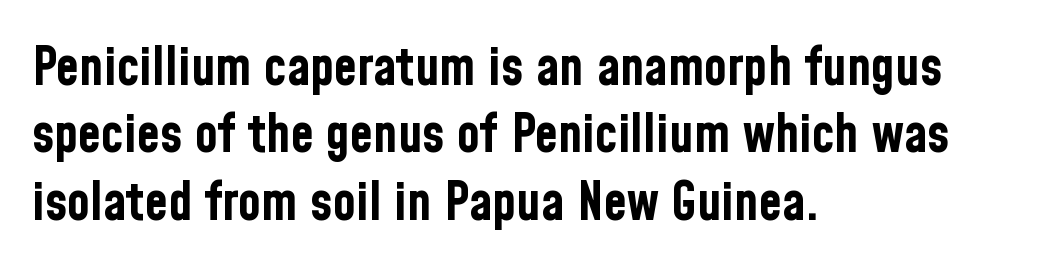
{"serif": "no", "italic": "no", "bold": "yes", "weight": "bold", "width": "condensed", "stroke_contrast": "low", "x_height": "medium", "monospaced": "no", "underline": "no", "align": "left", "line_spacing": "normal", "line_spacing_ratio": 1.27, "letter_spacing": "normal", "letter_spacing_em": 0.0, "glyph_px": 53}
